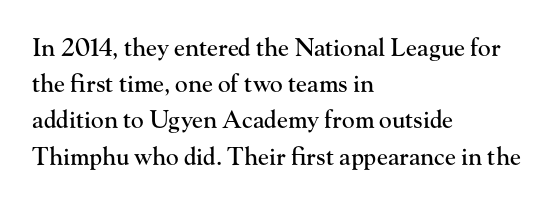
The image shows 24 px text type, upright; set left-aligned, normal line spacing (1.51x), normal letter spacing, not underlined.
